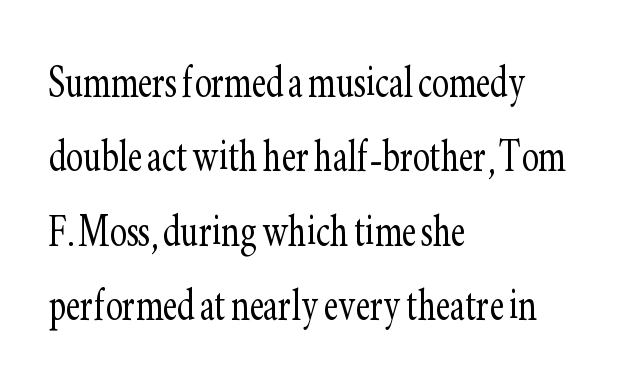
{"serif": "yes", "italic": "no", "bold": "no", "weight": "light", "width": "condensed", "stroke_contrast": "low", "x_height": "small", "monospaced": "no", "underline": "no", "align": "left", "line_spacing": "normal", "line_spacing_ratio": 1.46, "letter_spacing": "normal", "letter_spacing_em": 0.0, "glyph_px": 51}
